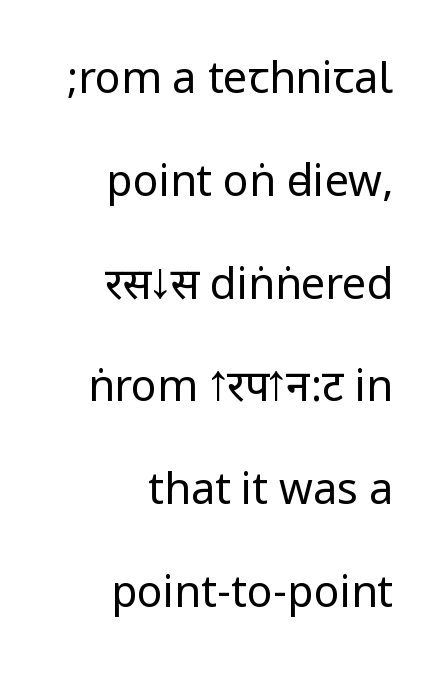
The image shows 43 px regular-weight, condensed sans-serif type, upright; set right-aligned, loose line spacing (2.39x), normal letter spacing, not underlined; low stroke contrast.
